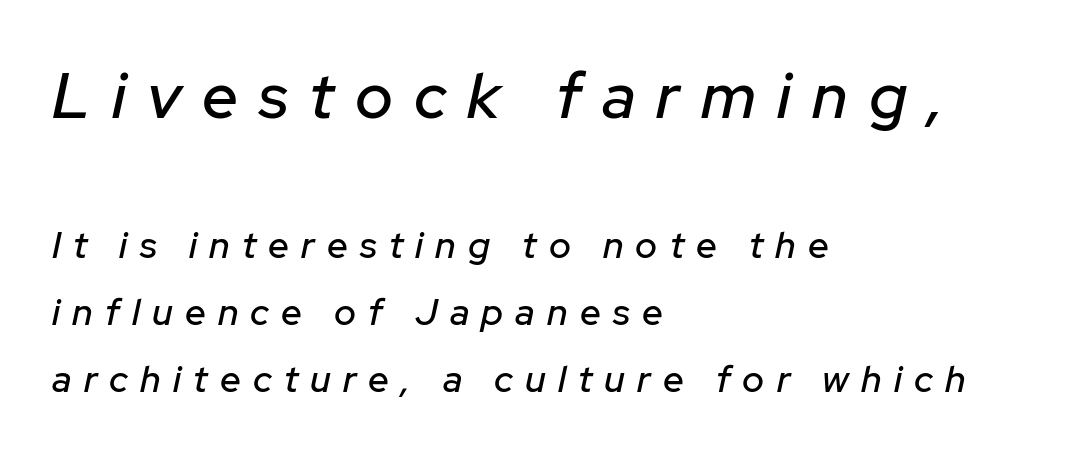
Q: Is the text italic (slanted)? A: Yes, it leans right by about 12 degrees.
Q: Is the text underlined? A: No.
Q: How is the paragraph aligned? A: Left-aligned.
Q: Is the spacing between letters normal or unusually wide? A: Unusually wide.
Q: Which block of text is set in a larger size, the first (top) or the second (bottom)? A: The first (top) one.
Q: Width (condensed, normal, or wide)? A: Normal.
Q: Stroke contrast? A: Low.
Q: x-height? A: Medium.
Q: Monospaced? A: No.
